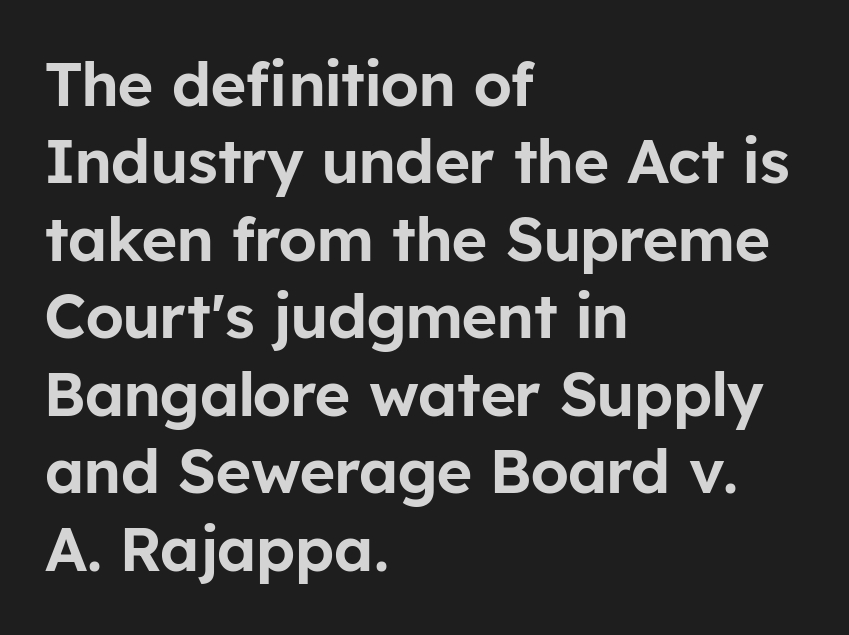
Q: Is the text italic (slanted)? A: No, it is upright.
Q: Is the typeface a serif or a sans-serif typeface? A: Sans-serif.
Q: Is the text underlined? A: No.
Q: How is the paragraph aligned? A: Left-aligned.
Q: Is the spacing between letters normal or unusually wide? A: Normal.
Q: Is the spacing between lines tight, normal or loose? A: Normal.
Q: Width (condensed, normal, or wide)? A: Normal.
Q: Stroke contrast? A: Low.
Q: x-height? A: Medium.
Q: Monospaced? A: No.
